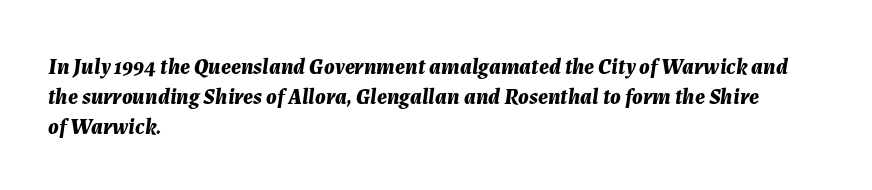
{"italic": "yes", "lean": "right", "slant_degrees": 7, "bold": "yes", "underline": "no", "align": "left", "line_spacing": "normal", "line_spacing_ratio": 1.37, "letter_spacing": "normal", "letter_spacing_em": 0.0, "glyph_px": 22}
